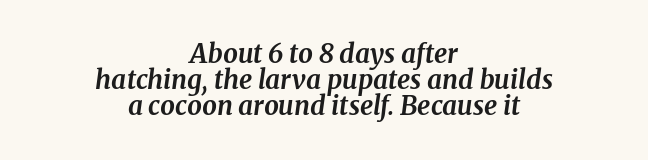
The image shows 26 px bold type, italic (leaning right); set centered, tight line spacing (1.0x), normal letter spacing, not underlined.
